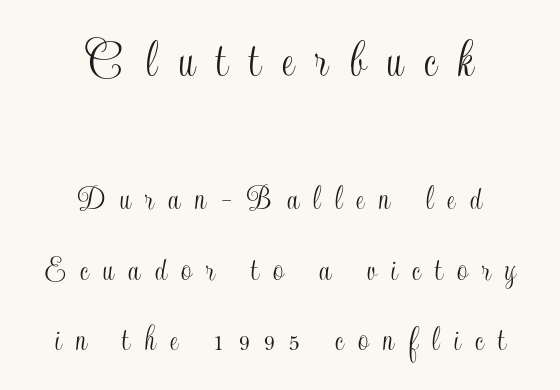
Varying glyph widths throughout — classic text-font behaviour. Look at the glyph heights: the upper group is clearly the bigger setting. Loosely led — the rows are spread out. Honestly, there is no underline to notice here at all. Centered paragraph, ragged on both sides.
